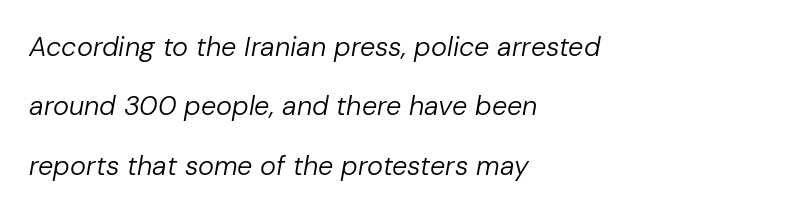
Q: Is the text bold? A: No.
Q: Is the text italic (slanted)? A: Yes, it leans right by about 10 degrees.
Q: Is the text underlined? A: No.
Q: How is the paragraph aligned? A: Left-aligned.
Q: Is the spacing between letters normal or unusually wide? A: Normal.
Q: Is the spacing between lines tight, normal or loose? A: Loose.
